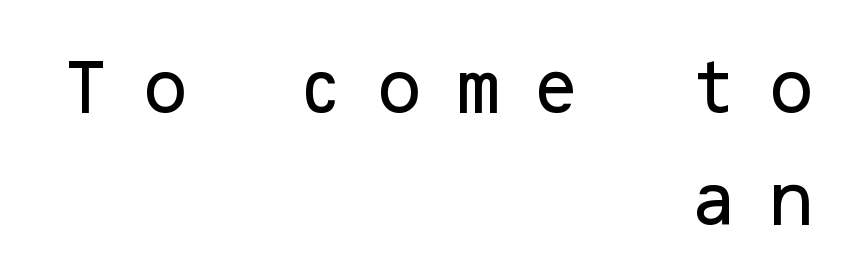
The image shows 60 px sans-serif type, upright; set right-aligned, line spacing 1.86x, unusually wide letter spacing (+0.44 em), not underlined; low stroke contrast and a medium x-height.
